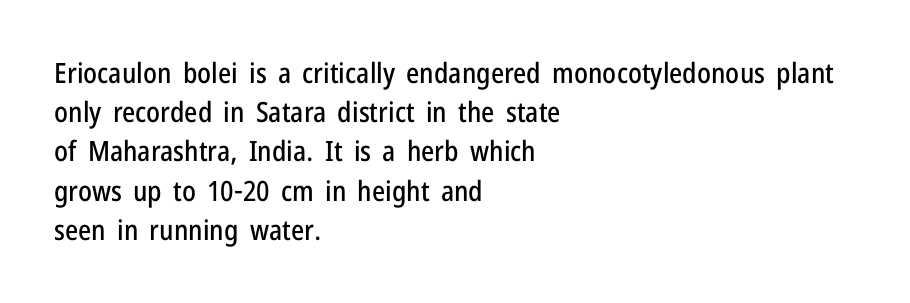
Unlike italic type, these characters show no tilt at all. These lines are rendered in a variable-pitch font. Does the leading feel generous? No, just average. Is the block centered? No — it sits flush against the left margin. Nobody drew a line under any word here.
